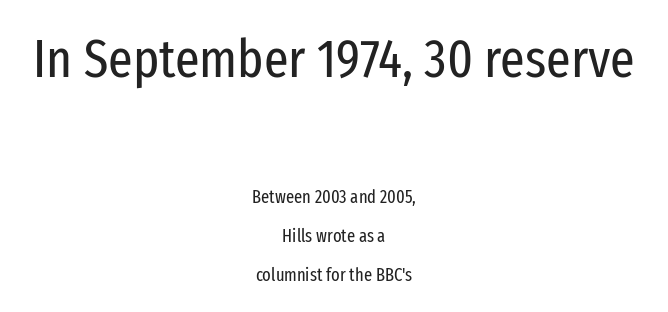
The image shows 54 px regular-weight, condensed sans-serif type, upright; set centered, loose line spacing (2.16x), normal letter spacing, not underlined; the first (top) block is 3.0x larger; low stroke contrast and a medium x-height.
